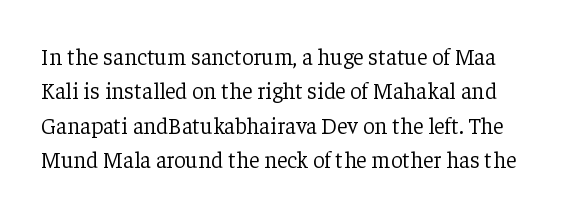
{"italic": "no", "bold": "no", "underline": "no", "line_spacing": "normal", "line_spacing_ratio": 1.5, "letter_spacing": "normal", "letter_spacing_em": 0.0, "glyph_px": 23}
